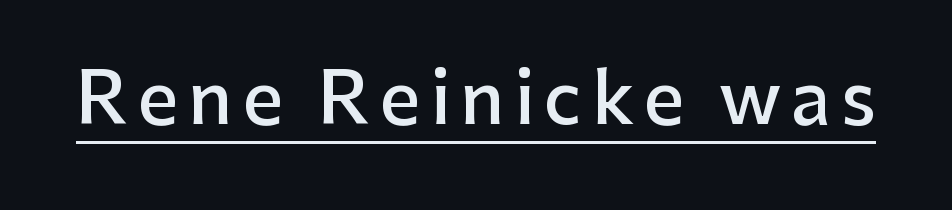
Q: Is the text bold? A: Semi-bold.
Q: Is the text italic (slanted)? A: No, it is upright.
Q: Is the typeface a serif or a sans-serif typeface? A: Sans-serif.
Q: Is the text underlined? A: Yes.
Q: Width (condensed, normal, or wide)? A: Normal.
Q: Stroke contrast? A: Low.
Q: x-height? A: Medium.
Q: Monospaced? A: No.
